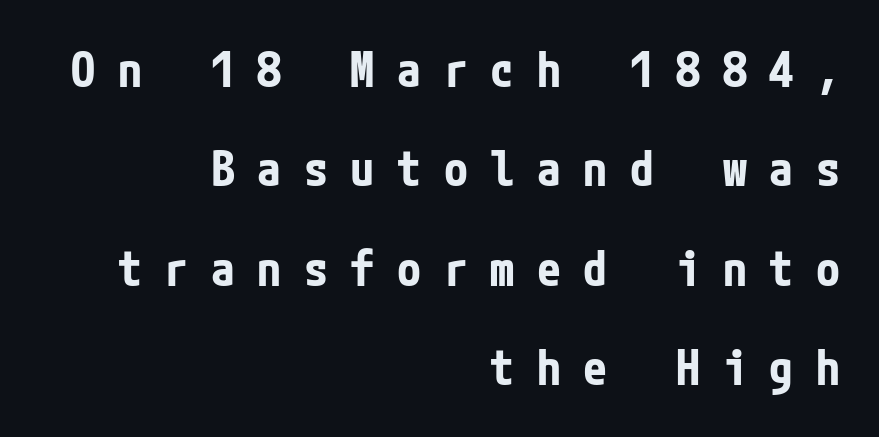
Is there much room between lines? Yes — plenty of vertical air separates them. Is the type bold? Yes — the strokes are clearly thick and heavy. Nobody drew a line under any word here. Glyph-to-glyph distance is far greater than everyday printed text. The type family on display is of the sans-serif kind.
